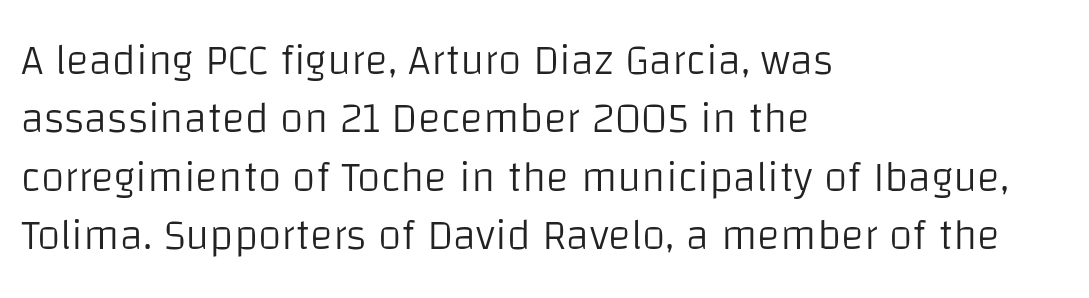
Q: Is the text bold? A: No.
Q: Is the text italic (slanted)? A: No, it is upright.
Q: Is the typeface a serif or a sans-serif typeface? A: Sans-serif.
Q: Is the text underlined? A: No.
Q: How is the paragraph aligned? A: Left-aligned.
Q: Is the spacing between letters normal or unusually wide? A: Normal.
Q: Is the spacing between lines tight, normal or loose? A: Normal.
Q: Width (condensed, normal, or wide)? A: Normal.
Q: Stroke contrast? A: Low.
Q: x-height? A: Large.
Q: Monospaced? A: No.
